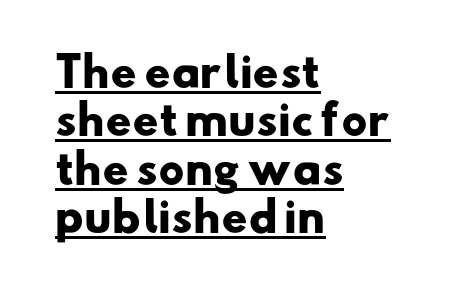
The image shows 40 px heavy, wide sans-serif type; set left-aligned, line spacing 1.21x, normal letter spacing, underlined; low stroke contrast and a small x-height.
